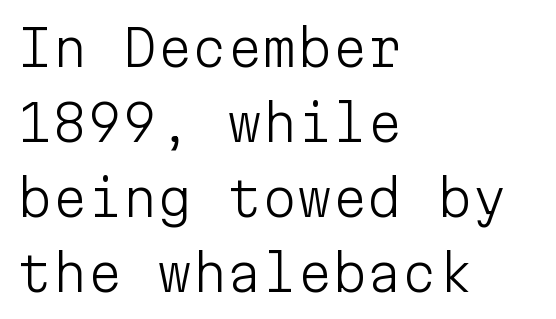
Q: Is the text bold? A: No.
Q: Is the text italic (slanted)? A: No, it is upright.
Q: Is the typeface a serif or a sans-serif typeface? A: Sans-serif.
Q: Is the text underlined? A: No.
Q: How is the paragraph aligned? A: Left-aligned.
Q: Is the spacing between letters normal or unusually wide? A: Normal.
Q: Is the spacing between lines tight, normal or loose? A: Normal.
Q: Width (condensed, normal, or wide)? A: Normal.
Q: Stroke contrast? A: Low.
Q: x-height? A: Medium.
Q: Monospaced? A: Yes.
